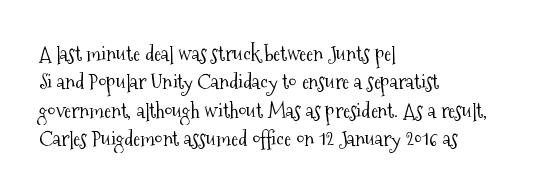
Evenly set lines give the paragraph a standard silhouette. Students, note that the glyphs here touch the page at normal intervals. In terms of posture, this sample is upright. Typeset ragged right — the left edge is the straight one.
